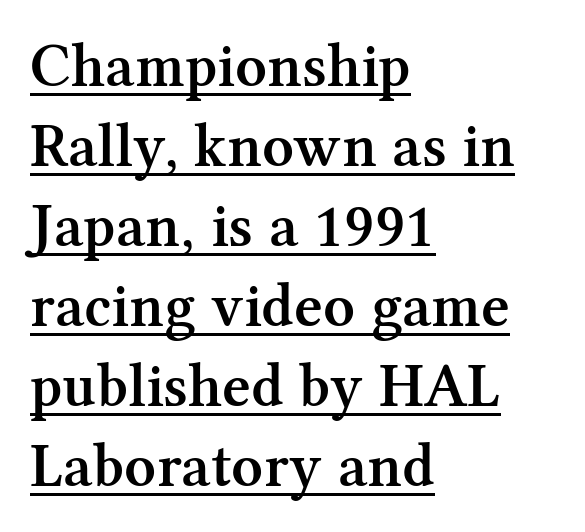
The image shows 62 px semibold serif type, upright; set left-aligned, normal line spacing (1.29x), normal letter spacing, underlined; medium stroke contrast and a medium x-height.
